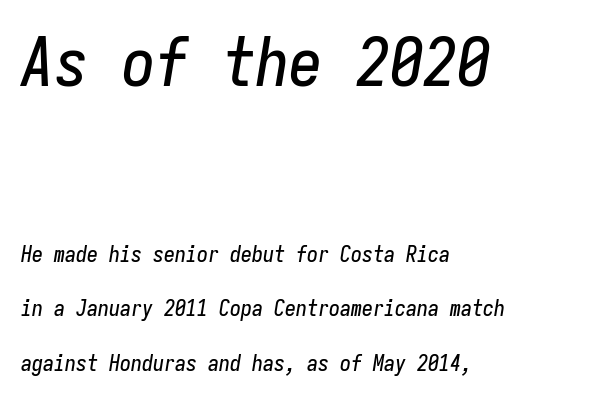
{"italic": "yes", "lean": "right", "slant_degrees": 9, "width": "condensed", "stroke_contrast": "low", "x_height": "medium", "monospaced": "yes", "underline": "no", "align": "left", "line_spacing": "loose", "line_spacing_ratio": 2.47, "letter_spacing": "normal", "letter_spacing_em": 0.0, "larger_block": "first", "size_ratio": 3.05, "glyph_px": 67}
